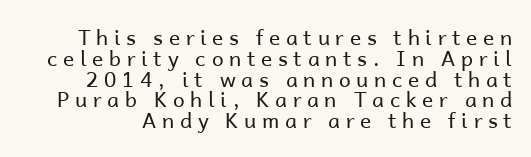
The line texture is sparse and dotted thanks to wide tracking. Summary of vertical rhythm: compact, with narrow interline spacing. Notice how the stems are strictly vertical — no italics here. Just letters on the line, the space beneath them empty. Stem width sits at or under what a default text font uses.
